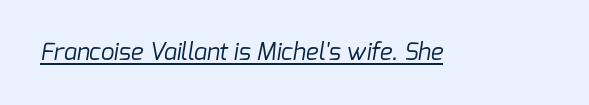
The image shows 24 px text type; set normal letter spacing, underlined.
